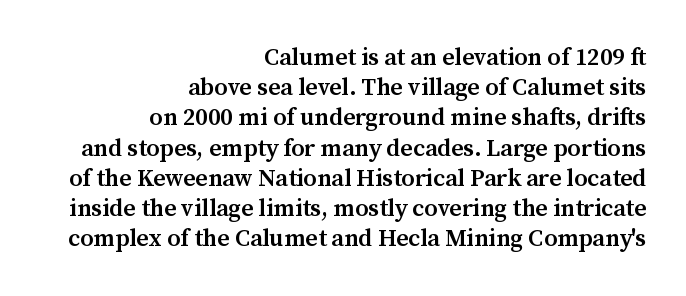
Where is the straight margin? On the right. A typesetter would call this leading conventional body-copy spacing. The letters sit at their default tracking, neither squeezed nor spread. Upright lettering throughout. Just letters on the line, the space beneath them empty. Weight check: semibold — heavier than regular, not quite bold.
